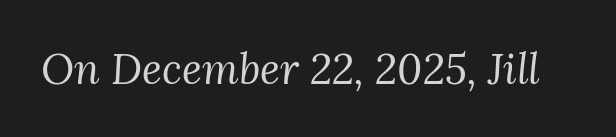
Think of a printed novel: that variable character pitch is what you see here. Weight: not bold — regular or lighter. The designer went with a serif here, giving each stem small feet. These lines were composed using italics. The passage shown has conventional tracking throughout. A bare baseline throughout the passage.
